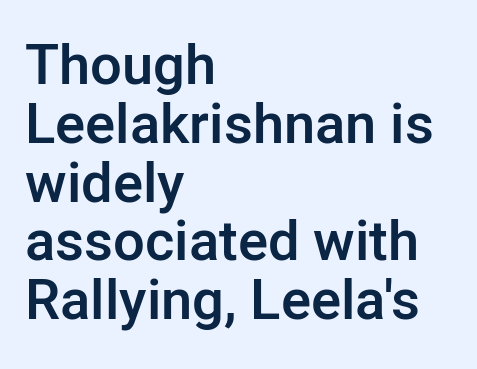
There is no visible air inserted between adjacent glyphs. The gap between lines stays unmarked. Is there any slant? The stems are plumb. The face used here is proportionally spaced, like ordinary book or web type. Notice the strokes are somewhat thickened but not fully heavy: this is a semibold.
